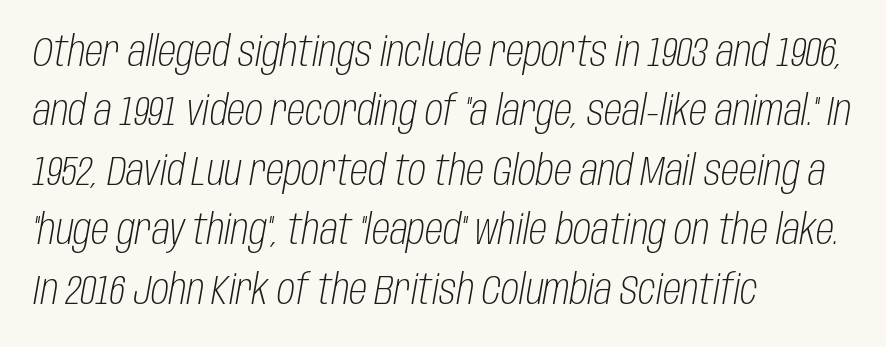
The image shows 41 px light, condensed type, italic (leaning right); set left-aligned, normal line spacing (1.45x), normal letter spacing, not underlined; low stroke contrast and a large x-height.
